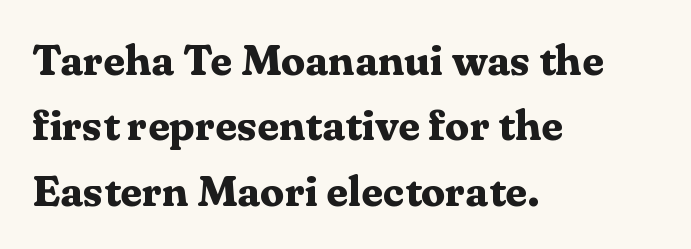
Letterform terminals end in serifs throughout the passage. A classic flush-left, rag-right setting is used for this passage. Character widths vary here, with narrow letters taking less room than wide ones. Ordinary non-slanted type is in use. Underlining? Definitely not there. The letters sit at their default tracking, neither squeezed nor spread.
